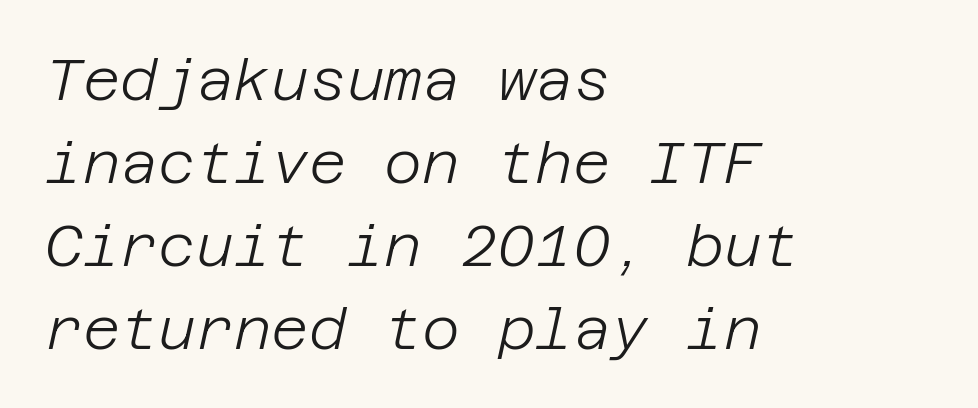
{"italic": "yes", "lean": "right", "slant_degrees": 12, "bold": "no", "weight": "light", "width": "normal", "stroke_contrast": "low", "x_height": "large", "underline": "no", "align": "left", "line_spacing": "normal", "line_spacing_ratio": 1.43, "letter_spacing": "normal", "letter_spacing_em": 0.0, "glyph_px": 58}
